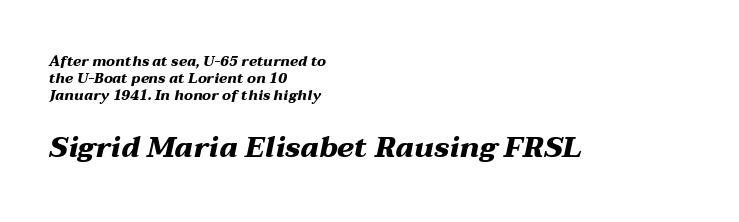
{"italic": "yes", "lean": "right", "slant_degrees": 12, "bold": "yes", "weight": "heavy", "width": "wide", "stroke_contrast": "medium", "x_height": "medium", "monospaced": "no", "underline": "no", "align": "left", "line_spacing_ratio": 1.2, "letter_spacing": "normal", "letter_spacing_em": 0.0, "larger_block": "second", "size_ratio": 2.07, "glyph_px": 29}
